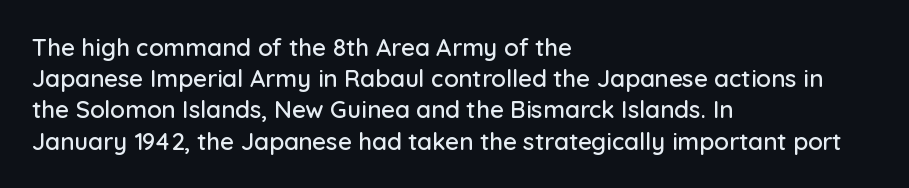
Does the copy run flush right? No — it runs flush left. The font's upright variant was chosen for this text. Descender tails drop into unmarked territory. Reading down the column, the eye jumps a familiar distance to each next line.
